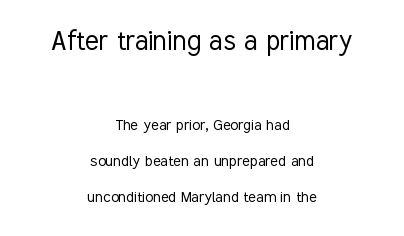
Q: Is the text bold? A: No.
Q: Is the text italic (slanted)? A: No, it is upright.
Q: Is the typeface a serif or a sans-serif typeface? A: Sans-serif.
Q: Is the text underlined? A: No.
Q: How is the paragraph aligned? A: Centered.
Q: Is the spacing between letters normal or unusually wide? A: Normal.
Q: Is the spacing between lines tight, normal or loose? A: Loose.
Q: Which block of text is set in a larger size, the first (top) or the second (bottom)? A: The first (top) one.
Q: Width (condensed, normal, or wide)? A: Condensed.
Q: Stroke contrast? A: Low.
Q: x-height? A: Medium.
Q: Monospaced? A: No.
